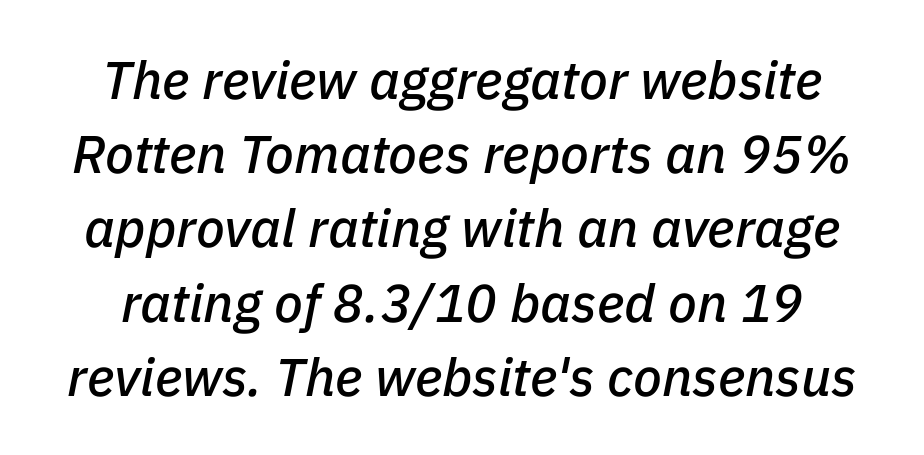
Q: Is the text italic (slanted)? A: Yes, it leans right by about 11 degrees.
Q: Is the text underlined? A: No.
Q: Is the spacing between letters normal or unusually wide? A: Normal.
Q: Is the spacing between lines tight, normal or loose? A: Normal.
Q: Width (condensed, normal, or wide)? A: Normal.
Q: Stroke contrast? A: Low.
Q: x-height? A: Medium.
Q: Monospaced? A: No.
